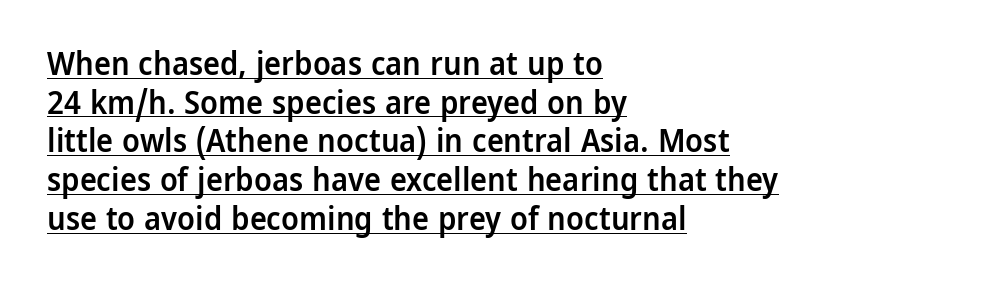
Q: Is the text bold? A: Semi-bold.
Q: Is the text italic (slanted)? A: No, it is upright.
Q: Is the typeface a serif or a sans-serif typeface? A: Sans-serif.
Q: Is the text underlined? A: Yes.
Q: How is the paragraph aligned? A: Left-aligned.
Q: Is the spacing between letters normal or unusually wide? A: Normal.
Q: Width (condensed, normal, or wide)? A: Normal.
Q: Stroke contrast? A: Low.
Q: x-height? A: Medium.
Q: Monospaced? A: No.
